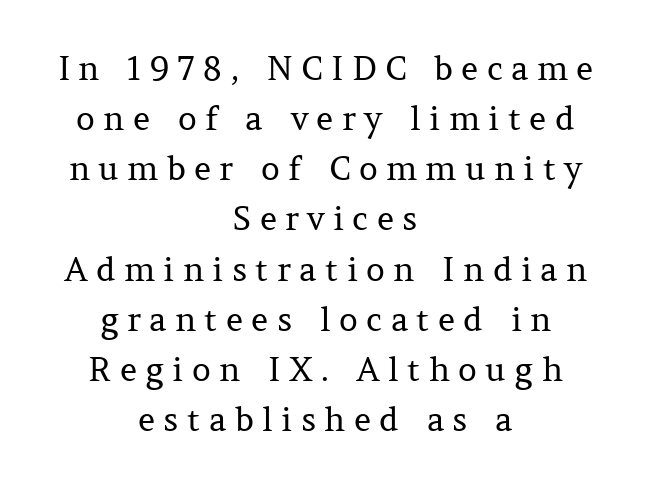
The image shows 33 px regular-weight serif type, upright; set centered, normal line spacing (1.52x), unusually wide letter spacing (+0.25 em), not underlined; medium stroke contrast and a medium x-height.
